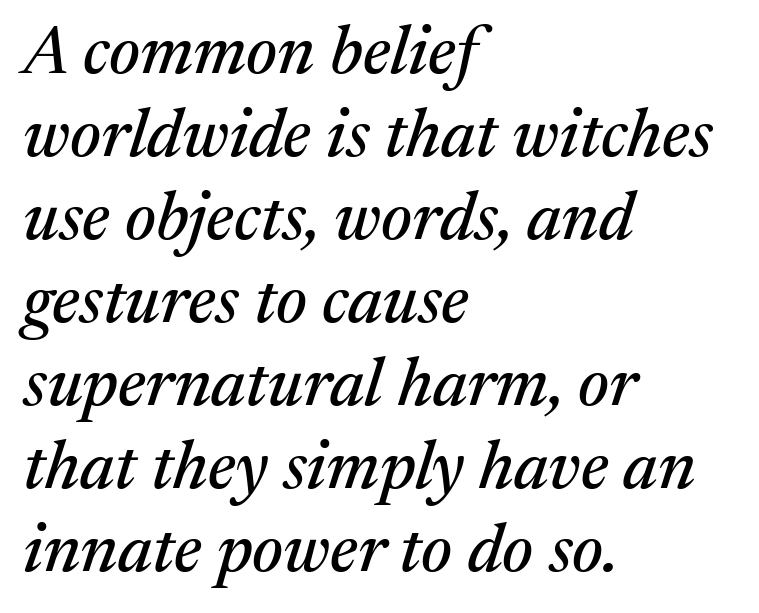
{"serif": "yes", "italic": "yes", "lean": "right", "slant_degrees": 17, "width": "normal", "stroke_contrast": "medium", "x_height": "medium", "monospaced": "no", "underline": "no", "align": "left", "line_spacing_ratio": 1.22, "letter_spacing": "normal", "letter_spacing_em": 0.0, "glyph_px": 68}
